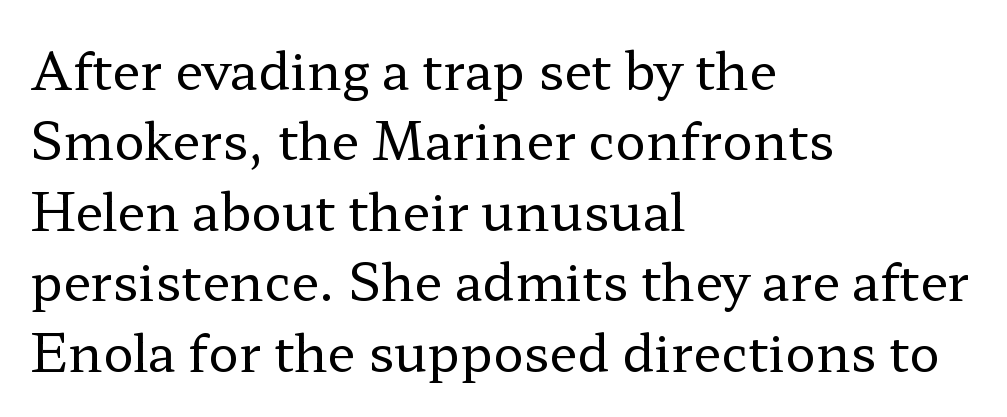
Any mark beneath the type? The region is blank. This rendering leaves character spacing at its baseline value. The vertical gap from one line to the next is medium. Does the lettering tilt? It doesn't — this is upright. Weight: regular or lighter. The characters display serif detailing at their extremities.
